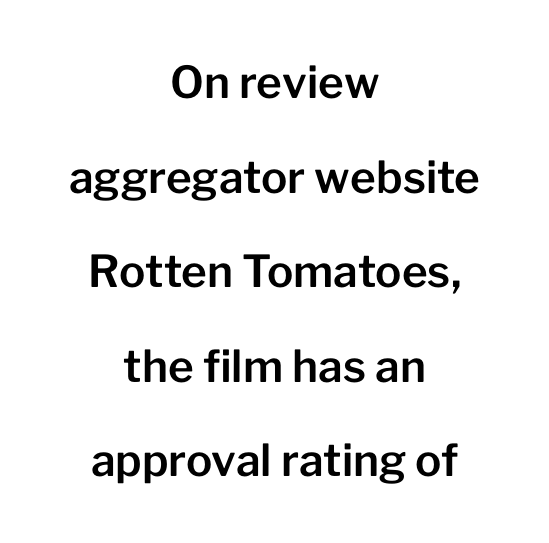
These lines stack symmetrically, like a column narrowing and widening about its center. Compared with typical body copy, the letter spacing here is the same. The text was rendered using a sans face with plain stroke endings. Vertical strokes here are truly vertical.
